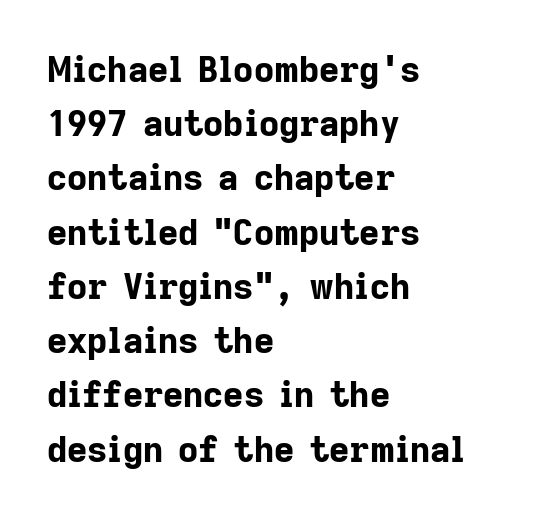
The image shows 35 px bold sans-serif type, upright; set left-aligned, normal line spacing (1.55x), normal letter spacing, not underlined; low stroke contrast and a medium x-height.
